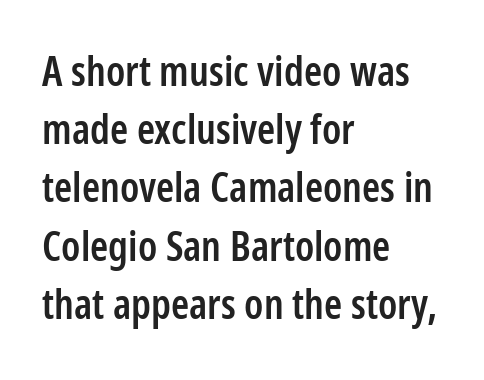
{"serif": "no", "italic": "no", "bold": "semi", "weight": "semibold", "width": "condensed", "stroke_contrast": "low", "x_height": "medium", "monospaced": "no", "underline": "no", "align": "left", "line_spacing": "normal", "line_spacing_ratio": 1.42, "letter_spacing": "normal", "letter_spacing_em": 0.0, "glyph_px": 41}
